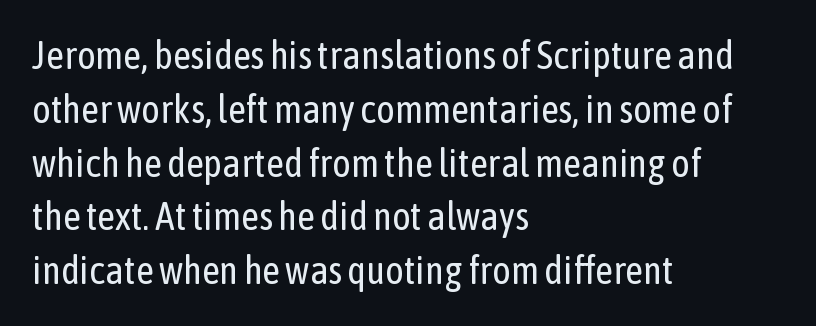
{"serif": "no", "italic": "no", "bold": "no", "weight": "regular", "width": "condensed", "stroke_contrast": "low", "x_height": "medium", "monospaced": "no", "underline": "no", "align": "left", "line_spacing": "normal", "line_spacing_ratio": 1.38, "letter_spacing": "normal", "letter_spacing_em": 0.0, "glyph_px": 39}
